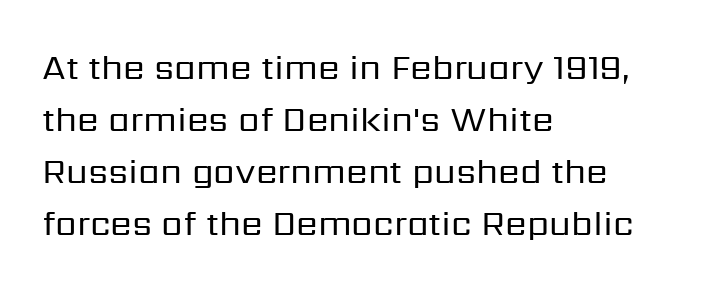
Regular leading. A bare baseline throughout the passage. Is the stroke heavy? The answer is a plain regular-or-lighter. Look at the tracking — it's just the regular setting, nothing added. Classification — sans serif.
